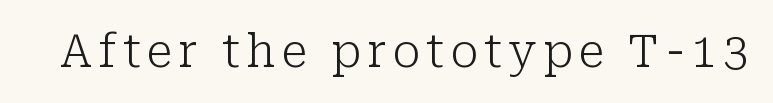
Here the designer chose a conventional face with non-uniform glyph widths. Caption: face not bold, strokes unweighted. Unlike a clean sans, this face finishes its strokes with serifs. The typography opts for an upright posture over an oblique one. The space beneath each line is pristine and unruled.
